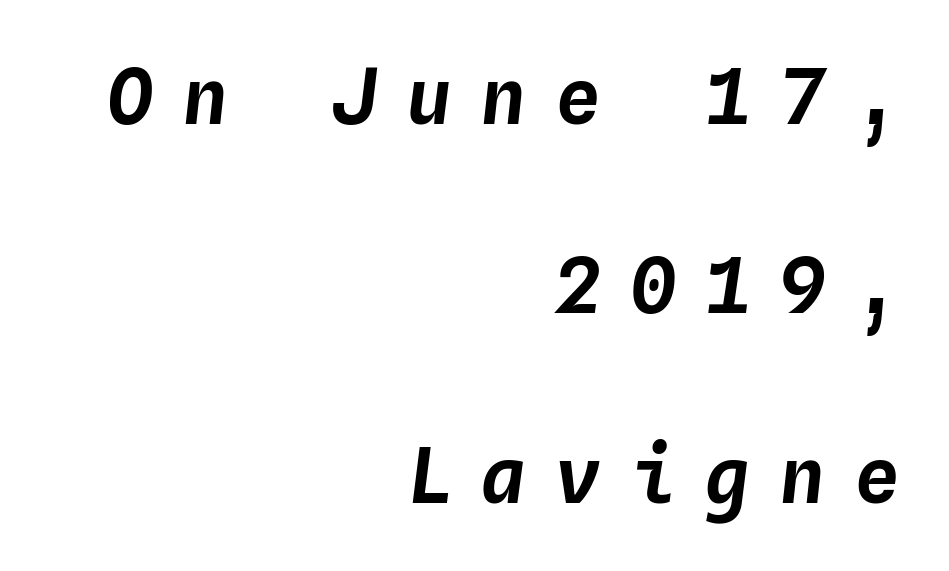
{"italic": "yes", "lean": "right", "slant_degrees": 4, "width": "normal", "stroke_contrast": "low", "x_height": "medium", "monospaced": "yes", "underline": "no", "align": "right", "line_spacing": "loose", "line_spacing_ratio": 2.46, "letter_spacing": "wide", "letter_spacing_em": 0.37, "glyph_px": 77}
